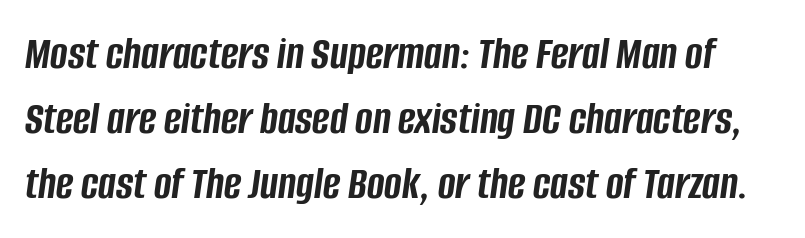
Notice how descenders clear the ascenders below comfortably — that's standard leading. The letters are bold, with thick, heavy strokes. The typography opts for an oblique posture over an upright one. This rendering leaves character spacing at its baseline value. The space directly below the letters is spotless.
